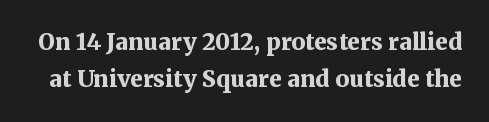
The image shows 23 px bold type, upright; set normal line spacing (1.62x), normal letter spacing, not underlined.
